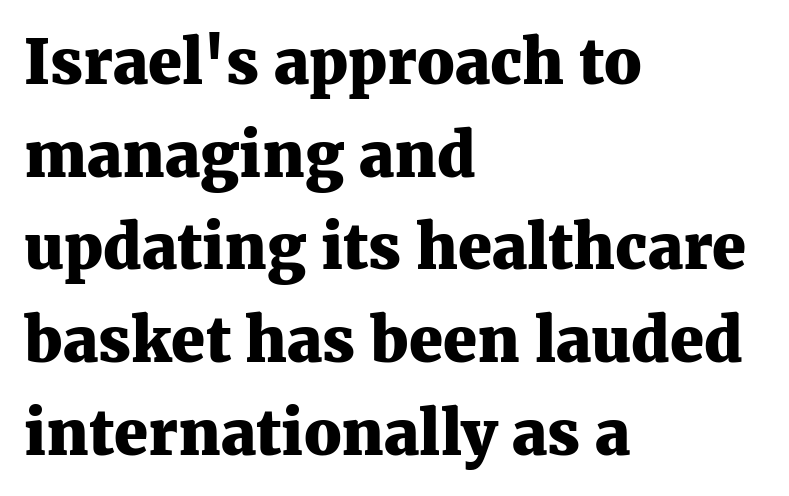
Observe the ordinary spacing: letters are neighbours, not strangers. The specimen omits any rule beneath the text block's lines. Nope, not italic — everything's standing straight. The font is running at its bold setting.
